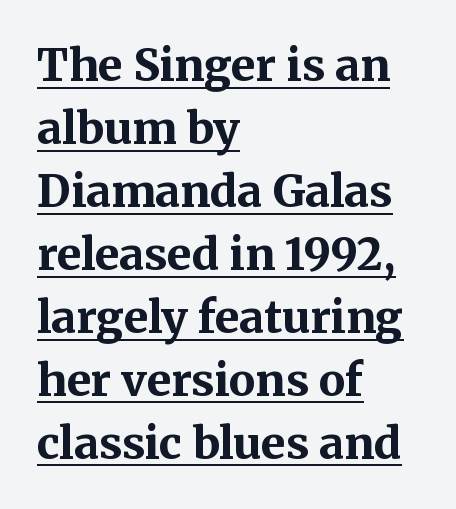
The rendering shows small feet on the letterforms — a serif design. Heft: maximum for text — a bold. Vertical spacing — default. Here the designer chose a conventional face with non-uniform glyph widths. Which margin do the lines hug? The left one — the right edge is uneven. Spacing between characters is what you'd get straight out of the box.
